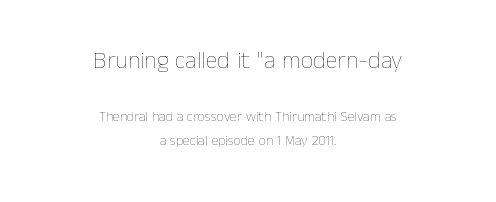
{"italic": "no", "bold": "no", "underline": "no", "align": "center", "line_spacing": "normal", "line_spacing_ratio": 1.7, "letter_spacing": "normal", "letter_spacing_em": 0.0, "larger_block": "first", "size_ratio": 1.71, "glyph_px": 24}
